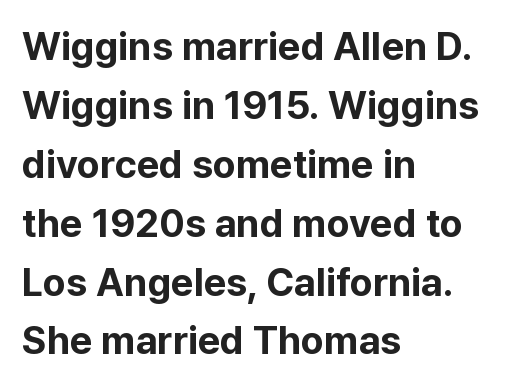
{"serif": "no", "italic": "no", "bold": "yes", "weight": "bold", "width": "normal", "stroke_contrast": "low", "x_height": "medium", "monospaced": "no", "underline": "no", "align": "left", "line_spacing": "normal", "line_spacing_ratio": 1.51, "letter_spacing": "normal", "letter_spacing_em": 0.0, "glyph_px": 39}
